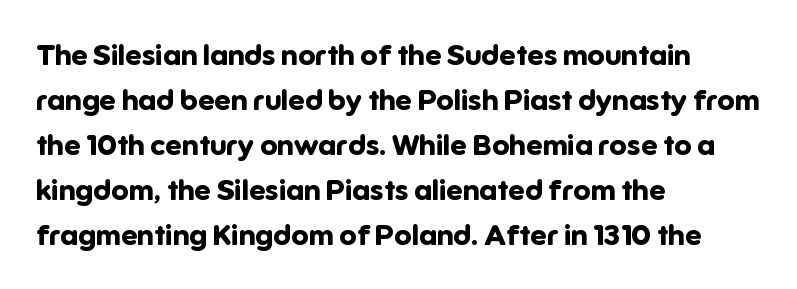
Q: Is the text bold? A: Yes.
Q: Is the text italic (slanted)? A: No, it is upright.
Q: Is the typeface a serif or a sans-serif typeface? A: Sans-serif.
Q: Is the text underlined? A: No.
Q: How is the paragraph aligned? A: Left-aligned.
Q: Is the spacing between letters normal or unusually wide? A: Normal.
Q: Is the spacing between lines tight, normal or loose? A: Normal.
Q: Width (condensed, normal, or wide)? A: Normal.
Q: Stroke contrast? A: Low.
Q: x-height? A: Medium.
Q: Monospaced? A: No.
